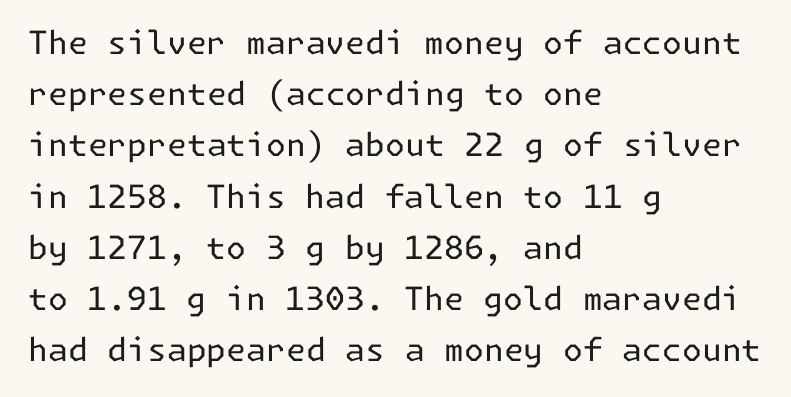
Each line starts at the same left margin while the right side varies. The gap between lines stays unmarked. The rendering keeps characters at their native spacing. The letters stand straight up with perfectly vertical stems. Bold? No — there's no thickening of the strokes.
